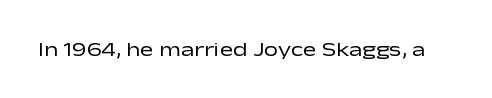
Posture: upright roman. Short note: letters normally spaced. The weight would be labelled regular, book, light, or lighter still. Lines of text with bare space underneath.
